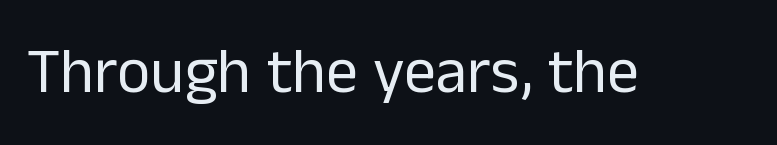
{"serif": "no", "italic": "no", "bold": "no", "weight": "regular", "width": "normal", "stroke_contrast": "low", "x_height": "medium", "monospaced": "no", "underline": "no", "letter_spacing": "normal", "letter_spacing_em": 0.0, "glyph_px": 64}
